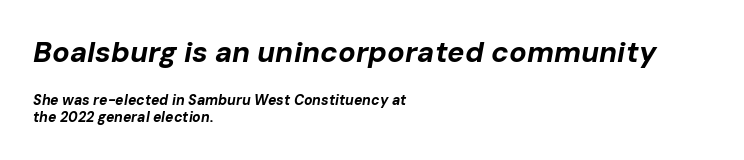
{"italic": "yes", "lean": "right", "slant_degrees": 10, "bold": "yes", "weight": "bold", "width": "normal", "stroke_contrast": "low", "x_height": "medium", "monospaced": "no", "underline": "no", "align": "left", "line_spacing_ratio": 1.2, "letter_spacing": "normal", "letter_spacing_em": 0.0, "larger_block": "first", "size_ratio": 2.07, "glyph_px": 29}
